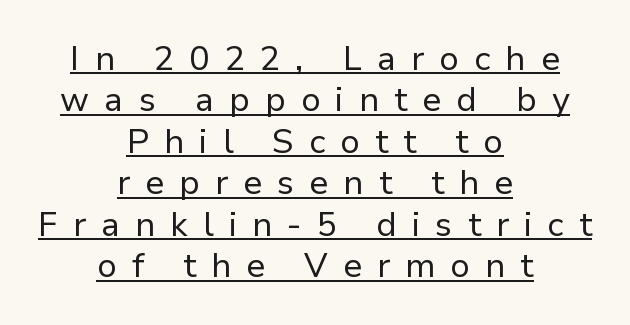
{"serif": "no", "italic": "no", "bold": "no", "weight": "regular", "width": "normal", "stroke_contrast": "low", "x_height": "medium", "monospaced": "no", "underline": "yes", "align": "center", "line_spacing_ratio": 1.22, "letter_spacing": "wide", "letter_spacing_em": 0.44, "glyph_px": 34}
